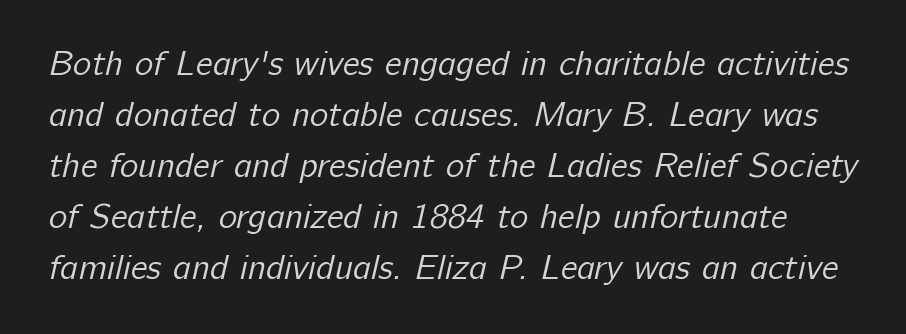
Q: Is the text bold? A: No.
Q: Is the typeface a serif or a sans-serif typeface? A: Sans-serif.
Q: Is the text underlined? A: No.
Q: Is the spacing between letters normal or unusually wide? A: Normal.
Q: Is the spacing between lines tight, normal or loose? A: Normal.
Q: Width (condensed, normal, or wide)? A: Normal.
Q: Stroke contrast? A: Low.
Q: x-height? A: Medium.
Q: Monospaced? A: No.
